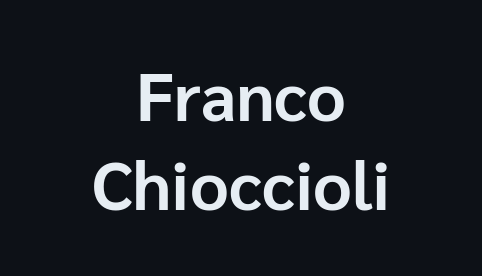
Nope, not italic — everything's standing straight. Reading down the column, the eye jumps a familiar distance to each next line. Caption: bold face, heavy strokes. In terms of letterform style, serifs are entirely absent. The letters advance in unequal steps, a hallmark of proportional type. Anything drawn beneath the words? Only blank space.
